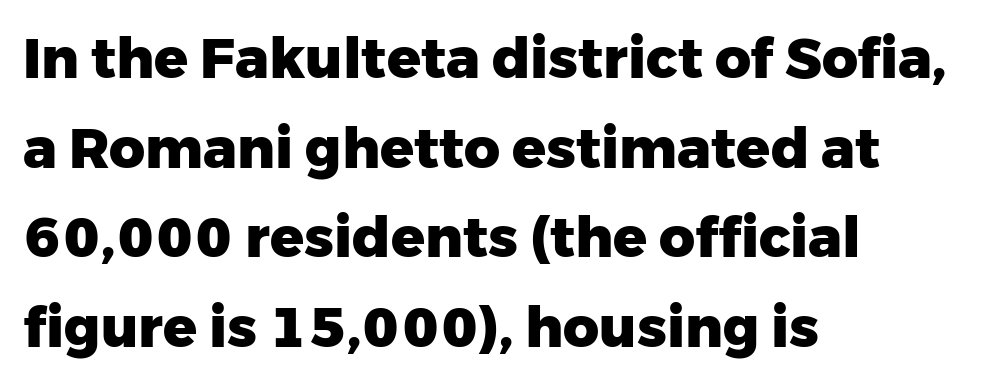
Horizontal alignment here is leftward, the default for most running prose. A normal amount of white space separates one row of letters from the next. Style check: upright. Is this a fixed-width face? No — the glyphs have proportional, varying widths. The zone under the glyphs is completely vacant. The passage shown is typeset with a sans-serif family.
